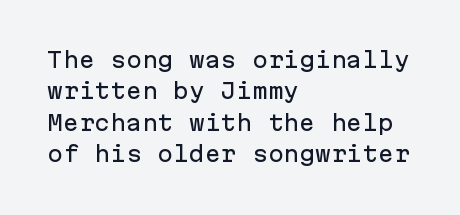
{"italic": "no", "underline": "no", "align": "left", "line_spacing": "normal", "line_spacing_ratio": 1.5, "letter_spacing": "normal", "letter_spacing_em": 0.0, "glyph_px": 21}
